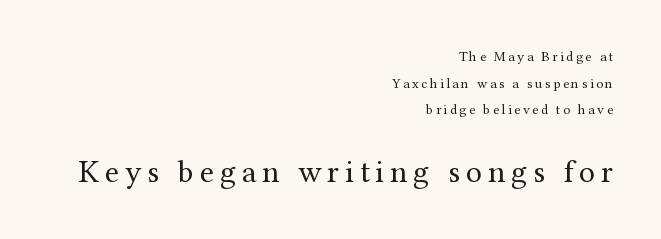
{"serif": "yes", "italic": "no", "bold": "no", "weight": "regular", "width": "normal", "stroke_contrast": "medium", "x_height": "medium", "monospaced": "no", "underline": "no", "align": "right", "line_spacing": "loose", "line_spacing_ratio": 1.9, "larger_block": "second", "size_ratio": 2.29, "glyph_px": 32}
